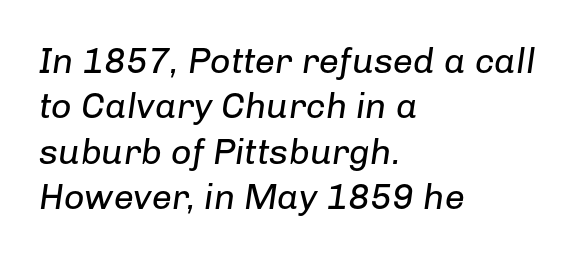
A classic flush-left, rag-right setting is used for this passage. This sample has the flowing, uneven cadence of proportional lettering. The leading is moderate, giving the passage an even texture. Counters stay open thanks to moderate or lighter strokes. A typesetter would call this zero additional tracking. The specimen reads as italic at a glance.
